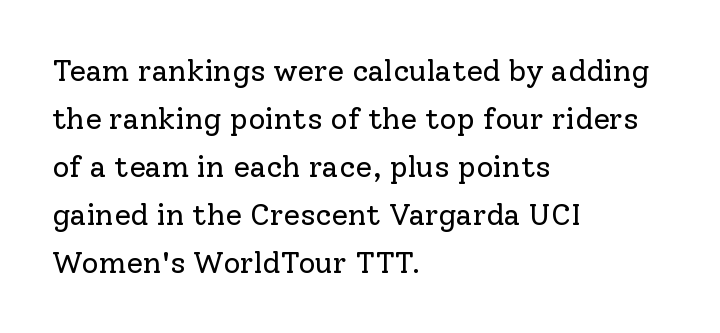
The image shows 30 px regular-weight serif type, upright; set left-aligned, normal line spacing (1.6x), normal letter spacing, not underlined; low stroke contrast and a medium x-height.
